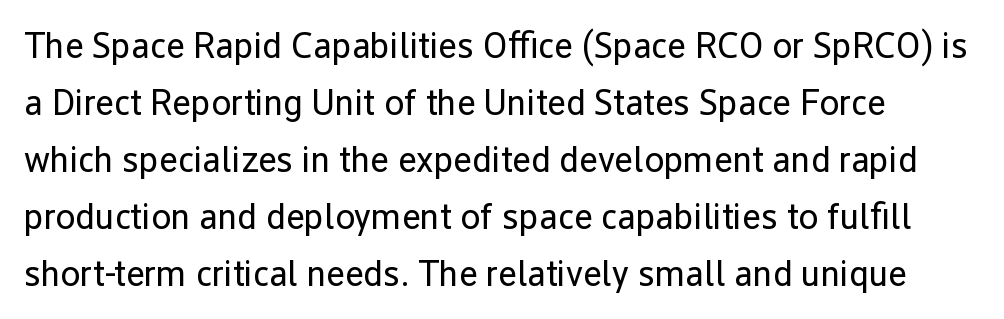
{"serif": "no", "italic": "no", "bold": "no", "weight": "regular", "width": "normal", "stroke_contrast": "low", "x_height": "medium", "monospaced": "no", "underline": "no", "line_spacing": "normal", "line_spacing_ratio": 1.58, "letter_spacing": "normal", "letter_spacing_em": 0.0, "glyph_px": 36}
